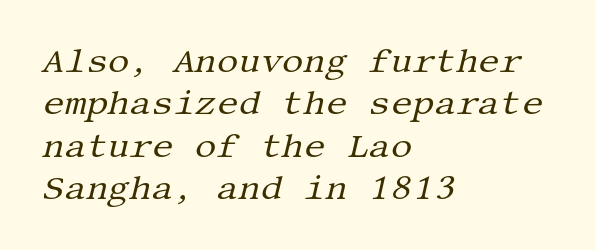
Q: Is the text bold? A: No.
Q: Is the text italic (slanted)? A: Yes, it leans right by about 13 degrees.
Q: Is the typeface a serif or a sans-serif typeface? A: Serif.
Q: Is the text underlined? A: No.
Q: How is the paragraph aligned? A: Left-aligned.
Q: Is the spacing between letters normal or unusually wide? A: Normal.
Q: Is the spacing between lines tight, normal or loose? A: Normal.
Q: Width (condensed, normal, or wide)? A: Normal.
Q: Stroke contrast? A: Medium.
Q: x-height? A: Large.
